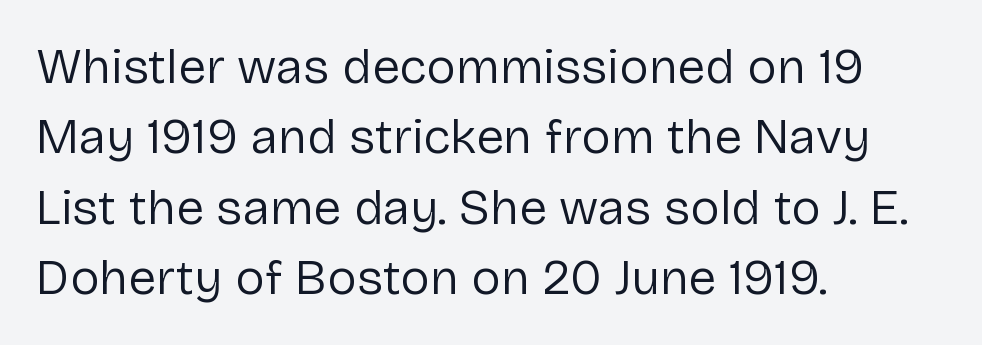
The image shows 50 px regular-weight sans-serif type, upright; set left-aligned, normal line spacing (1.41x), normal letter spacing, not underlined; low stroke contrast and a medium x-height.
